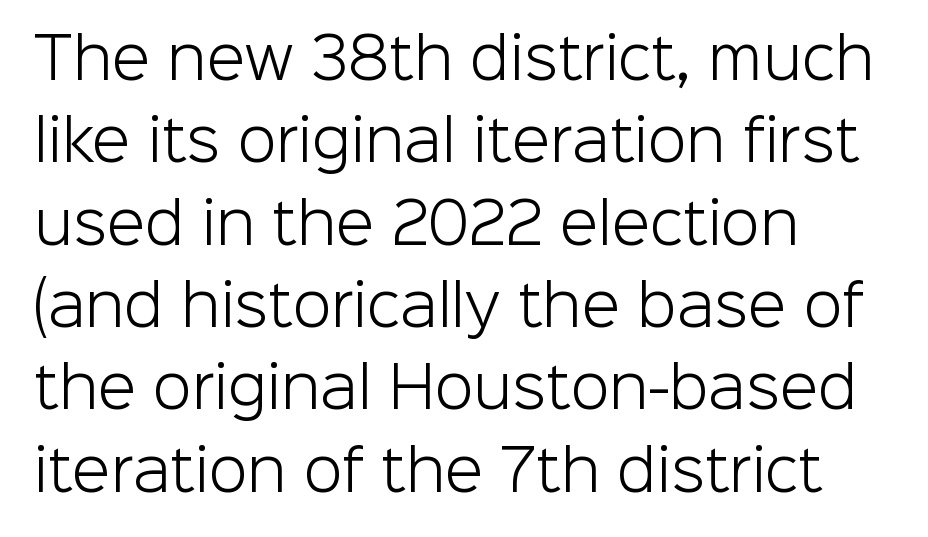
{"serif": "no", "italic": "no", "bold": "no", "weight": "light", "width": "normal", "stroke_contrast": "low", "x_height": "medium", "monospaced": "no", "underline": "no", "align": "left", "line_spacing": "normal", "line_spacing_ratio": 1.47, "letter_spacing": "normal", "letter_spacing_em": 0.0, "glyph_px": 56}
